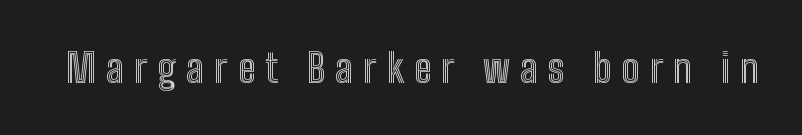
The space directly below the letters is spotless. Characters remain perfectly vertical along every line. Caption: expanded tracking, letters set apart. The letters advance in unequal steps, a hallmark of proportional type.
